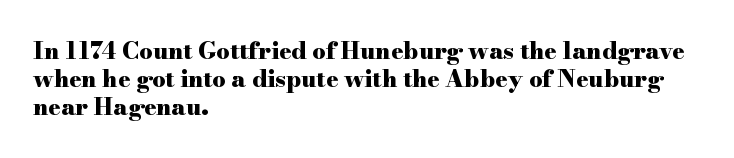
The image shows 23 px bold type, upright; set left-aligned, line spacing 1.21x, normal letter spacing, not underlined.
